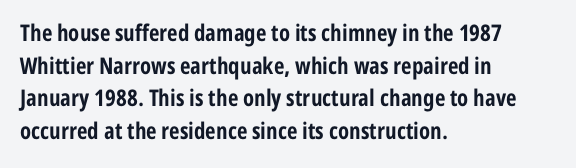
The image shows 23 px bold type, upright; set left-aligned, normal line spacing (1.42x), normal letter spacing, not underlined.
